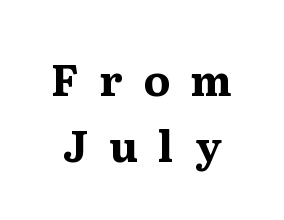
The image shows 43 px bold serif type, upright; set normal line spacing (1.53x), unusually wide letter spacing (+0.48 em), not underlined; medium stroke contrast and a medium x-height.
